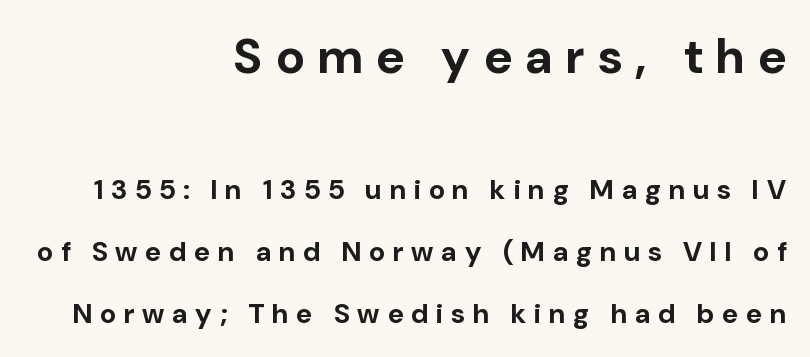
The image shows 49 px bold sans-serif type, upright; set right-aligned, loose line spacing (2.21x), unusually wide letter spacing (+0.28 em), not underlined; the first (top) block is 1.75x larger; low stroke contrast and a medium x-height.
